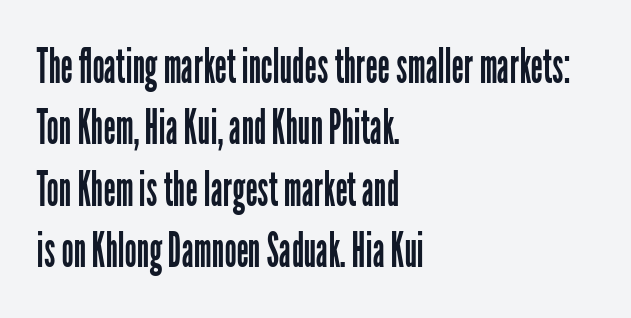
{"serif": "no", "italic": "no", "bold": "no", "weight": "regular", "width": "condensed", "stroke_contrast": "low", "x_height": "medium", "monospaced": "no", "underline": "no", "align": "left", "line_spacing": "normal", "line_spacing_ratio": 1.28, "letter_spacing": "normal", "letter_spacing_em": 0.0, "glyph_px": 48}
